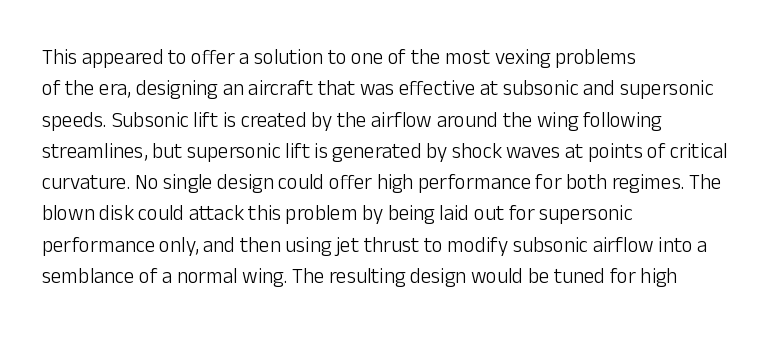
{"italic": "no", "bold": "no", "underline": "no", "align": "left", "line_spacing": "normal", "line_spacing_ratio": 1.49, "letter_spacing": "normal", "letter_spacing_em": 0.0, "glyph_px": 21}
